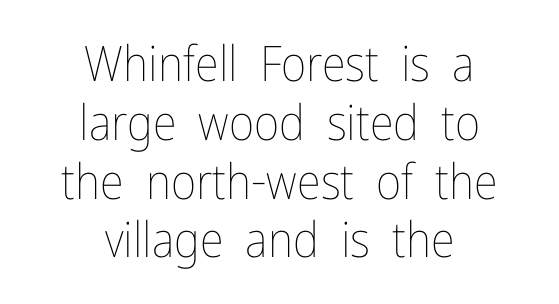
{"italic": "no", "bold": "no", "weight": "thin", "width": "condensed", "stroke_contrast": "low", "x_height": "medium", "monospaced": "no", "underline": "no", "align": "center", "line_spacing_ratio": 1.2, "letter_spacing": "normal", "letter_spacing_em": 0.0, "glyph_px": 49}
